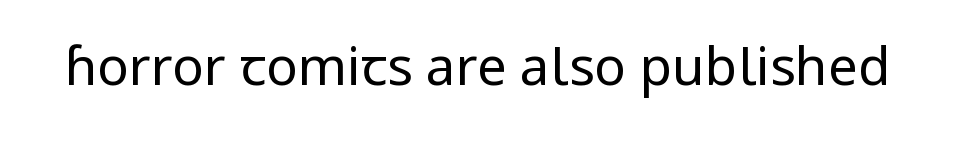
The image shows 53 px regular-weight sans-serif type, upright; set normal letter spacing, not underlined; low stroke contrast and a medium x-height.
